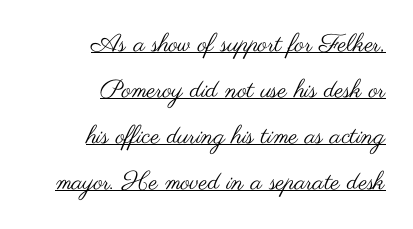
These characters rest on top of a visible drawn line. Unbolded letterforms with no extra heft. Where is the straight margin? On the right. The rendering keeps characters at their native spacing.
